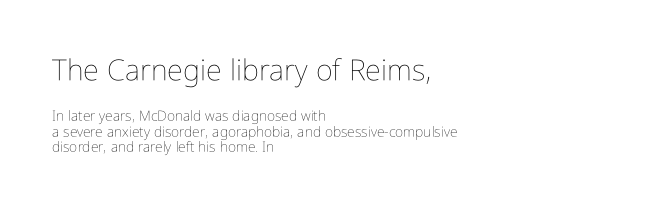
{"italic": "no", "bold": "no", "weight": "thin", "width": "condensed", "stroke_contrast": "low", "x_height": "medium", "monospaced": "no", "underline": "no", "align": "left", "line_spacing": "tight", "line_spacing_ratio": 1.11, "letter_spacing": "normal", "letter_spacing_em": 0.0, "larger_block": "first", "size_ratio": 2.07, "glyph_px": 29}
